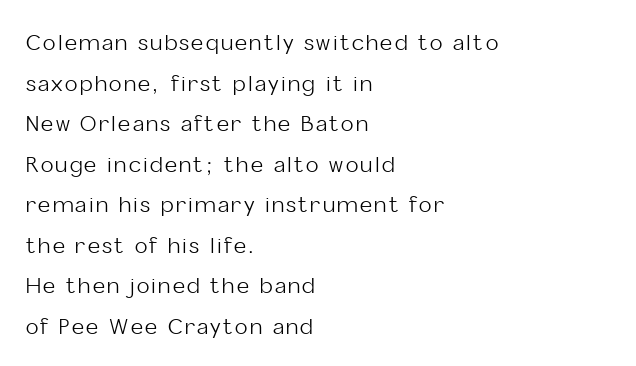
{"italic": "no", "bold": "no", "underline": "no", "align": "left", "line_spacing": "loose", "line_spacing_ratio": 1.93, "glyph_px": 21}
